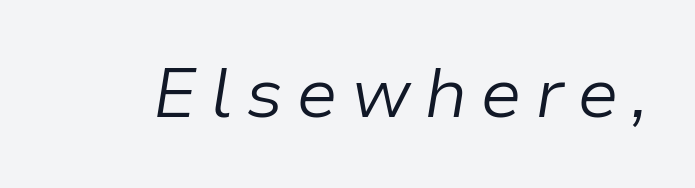
Stroke thickness stays within the range of a standard reading face or lighter. Nobody drew a line under any word here. The whole block is typeset with a tilt. Do the characters align in a grid? No, the font is proportional.
